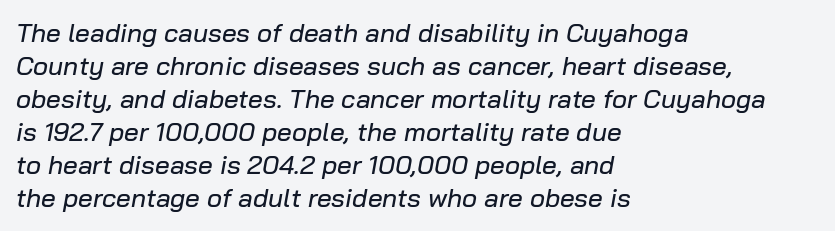
One glance says typical: line gaps are just what's usual. This rendering leaves character spacing at its baseline value. Line beginnings align vertically; line endings do not. Tall strokes in this sample are angled rather than plumb.
